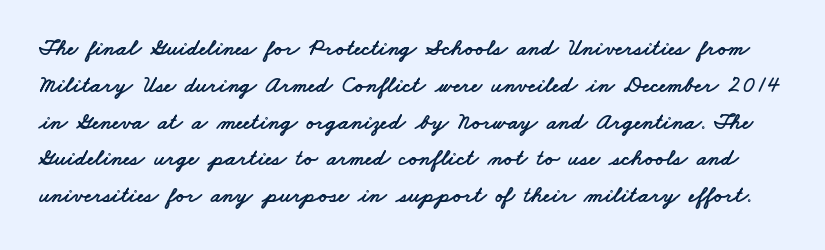
What stands out about the letter spacing? Nothing — it is the standard amount. The string is rendered with underlining switched off. Notice how descenders clear the ascenders below comfortably — that's standard leading.
